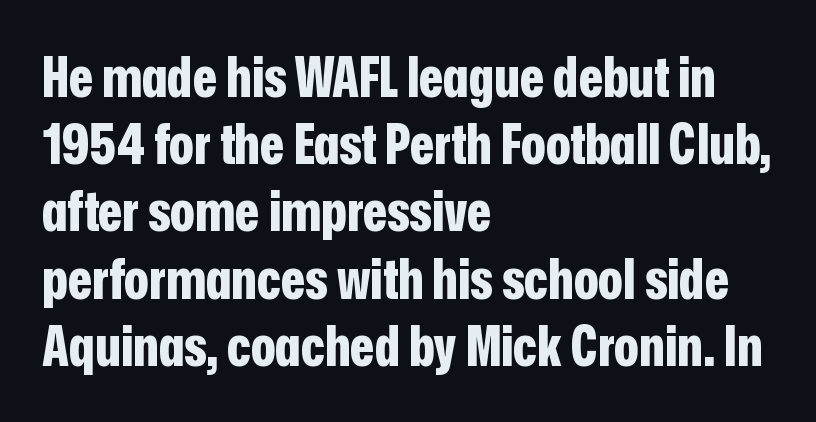
Q: Is the text bold? A: Yes.
Q: Is the text italic (slanted)? A: No, it is upright.
Q: Is the typeface a serif or a sans-serif typeface? A: Sans-serif.
Q: Is the text underlined? A: No.
Q: How is the paragraph aligned? A: Left-aligned.
Q: Is the spacing between letters normal or unusually wide? A: Normal.
Q: Width (condensed, normal, or wide)? A: Condensed.
Q: Stroke contrast? A: Low.
Q: x-height? A: Medium.
Q: Monospaced? A: No.
